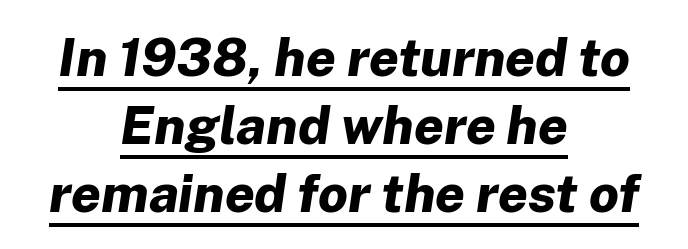
The image shows 53 px bold type, italic (leaning right); set centered, normal line spacing (1.28x), normal letter spacing, underlined; low stroke contrast and a medium x-height.
